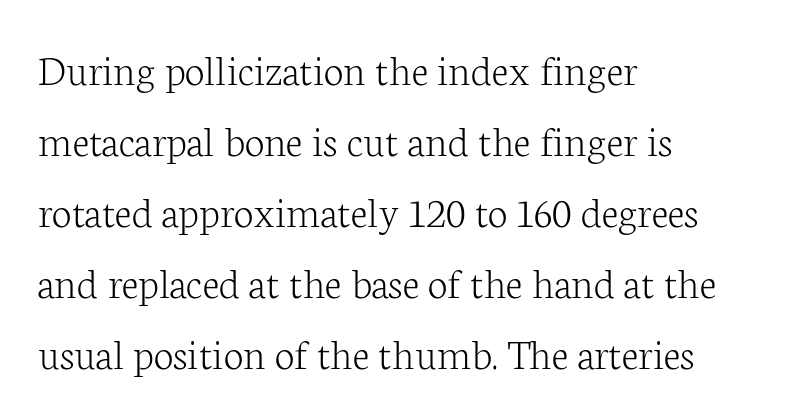
{"serif": "yes", "italic": "no", "bold": "no", "weight": "light", "width": "normal", "stroke_contrast": "low", "x_height": "medium", "monospaced": "no", "underline": "no", "align": "left", "line_spacing": "normal", "line_spacing_ratio": 1.58, "letter_spacing": "normal", "letter_spacing_em": 0.0, "glyph_px": 45}
